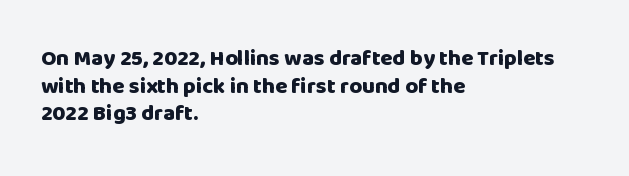
The image shows 22 px bold type, upright; set left-aligned, normal line spacing (1.26x), normal letter spacing, not underlined.
